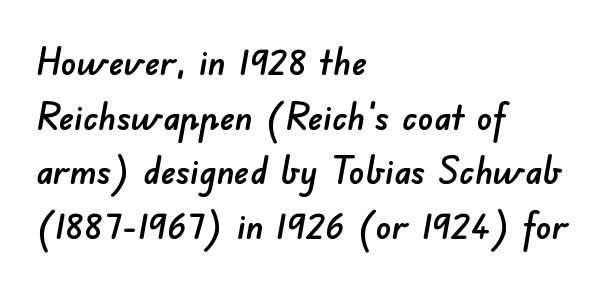
If you drew a ruler down the left edge, every line would touch it. Does extra space separate the letters? No, they use regular spacing. The area under the type is left untouched. The vertical gap from one line to the next is medium. Classification — sans serif.
